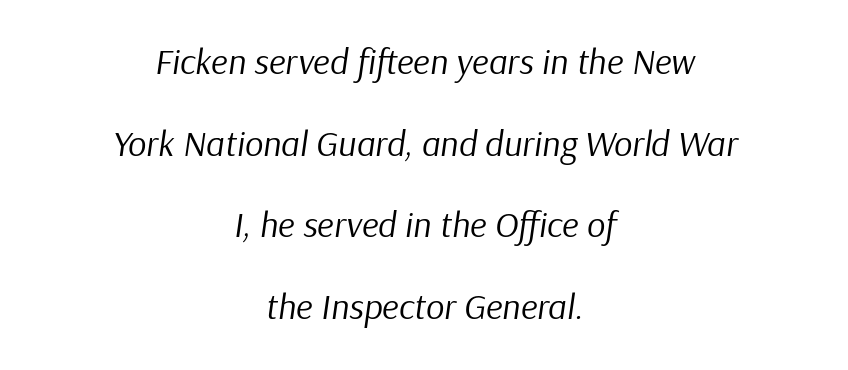
The image shows 36 px regular-weight type, italic (leaning right); set centered, loose line spacing (2.27x), normal letter spacing, not underlined; low stroke contrast and a medium x-height.
